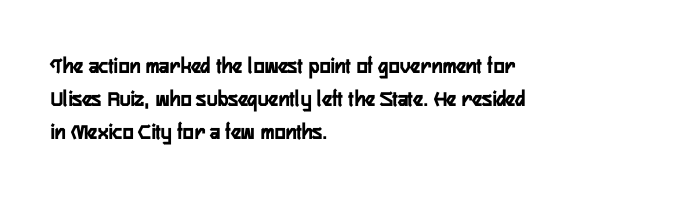
{"italic": "no", "underline": "no", "align": "left", "line_spacing": "normal", "line_spacing_ratio": 1.44, "letter_spacing": "normal", "letter_spacing_em": 0.0, "glyph_px": 23}
